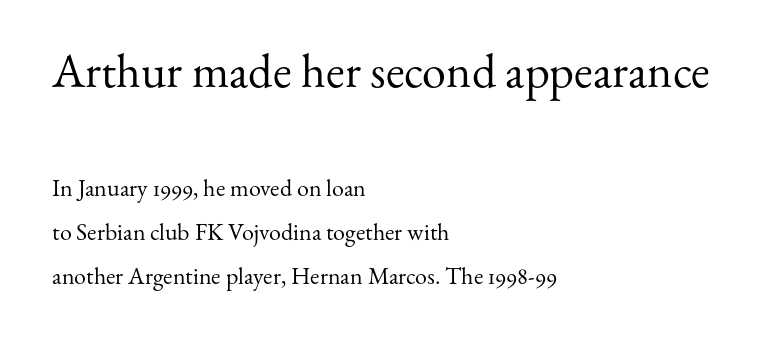
{"serif": "yes", "italic": "no", "bold": "no", "weight": "regular", "width": "normal", "stroke_contrast": "medium", "x_height": "small", "monospaced": "no", "underline": "no", "align": "left", "line_spacing_ratio": 1.83, "letter_spacing": "normal", "letter_spacing_em": 0.0, "larger_block": "first", "size_ratio": 2.0, "glyph_px": 48}
